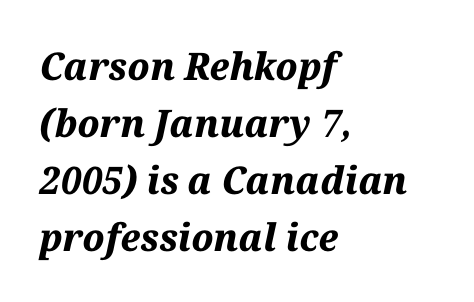
{"italic": "yes", "lean": "right", "slant_degrees": 12, "bold": "yes", "weight": "bold", "width": "normal", "stroke_contrast": "medium", "x_height": "medium", "monospaced": "no", "underline": "no", "align": "left", "line_spacing": "normal", "line_spacing_ratio": 1.5, "letter_spacing": "normal", "letter_spacing_em": 0.0, "glyph_px": 38}
